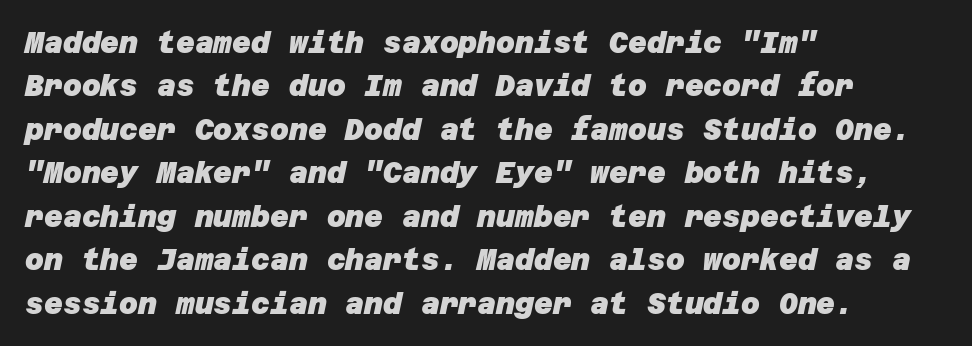
The image shows 29 px heavy sans-serif type; set left-aligned, normal line spacing (1.5x), normal letter spacing, not underlined; low stroke contrast and a large x-height.
